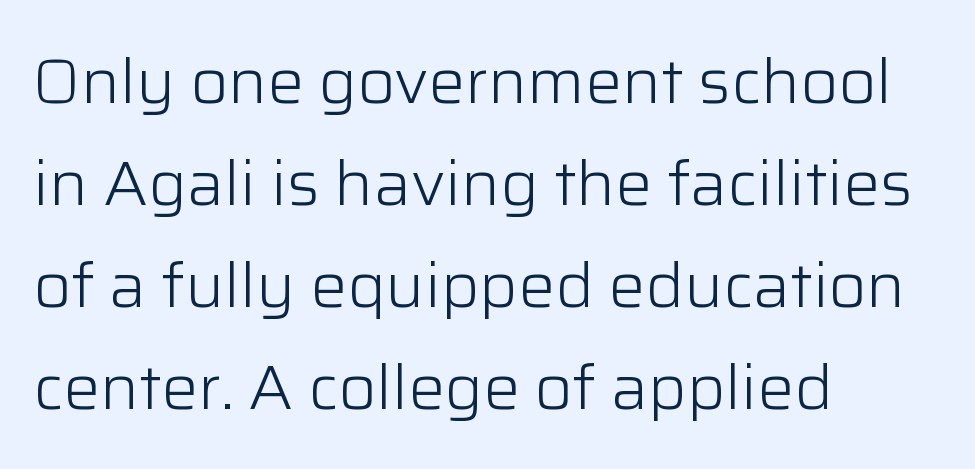
Just letters on the line, the space beneath them empty. The letters advance in unequal steps, a hallmark of proportional type. Posture: straight, roman, zero tilt. Weight: in the light-to-regular range. The passage is arranged the way most books set body copy — flush left. Grotesque or geometric, the face here clearly has no serifs.
